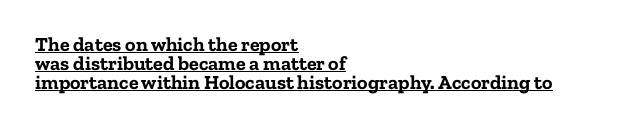
Q: Is the text bold? A: Yes.
Q: Is the text italic (slanted)? A: No, it is upright.
Q: Is the text underlined? A: Yes.
Q: How is the paragraph aligned? A: Left-aligned.
Q: Is the spacing between letters normal or unusually wide? A: Normal.
Q: Is the spacing between lines tight, normal or loose? A: Tight.
